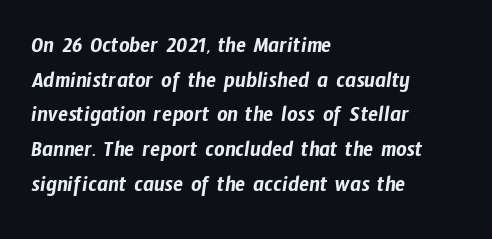
The image shows 23 px text type; set left-aligned, normal line spacing (1.51x), normal letter spacing, not underlined.
